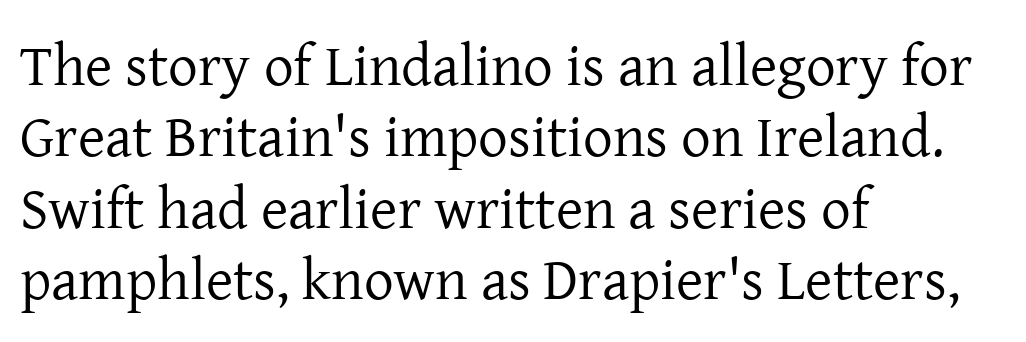
The image shows 59 px regular-weight serif type, upright; set left-aligned, line spacing 1.21x, normal letter spacing, not underlined; low stroke contrast and a medium x-height.
